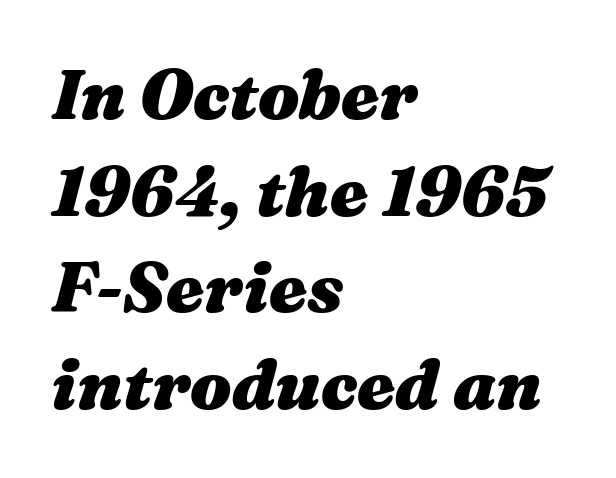
{"italic": "yes", "lean": "right", "slant_degrees": 16, "bold": "yes", "weight": "heavy", "width": "wide", "stroke_contrast": "medium", "x_height": "medium", "monospaced": "no", "underline": "no", "align": "left", "line_spacing": "normal", "line_spacing_ratio": 1.4, "letter_spacing": "normal", "letter_spacing_em": 0.0, "glyph_px": 69}
